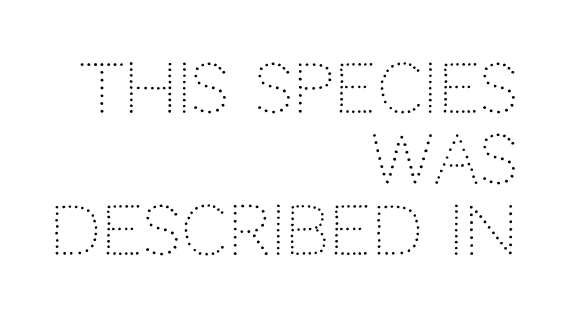
The image shows 67 px light sans-serif type, upright; set right-aligned, tight line spacing (1.06x), normal letter spacing, not underlined; low stroke contrast and a large x-height.
